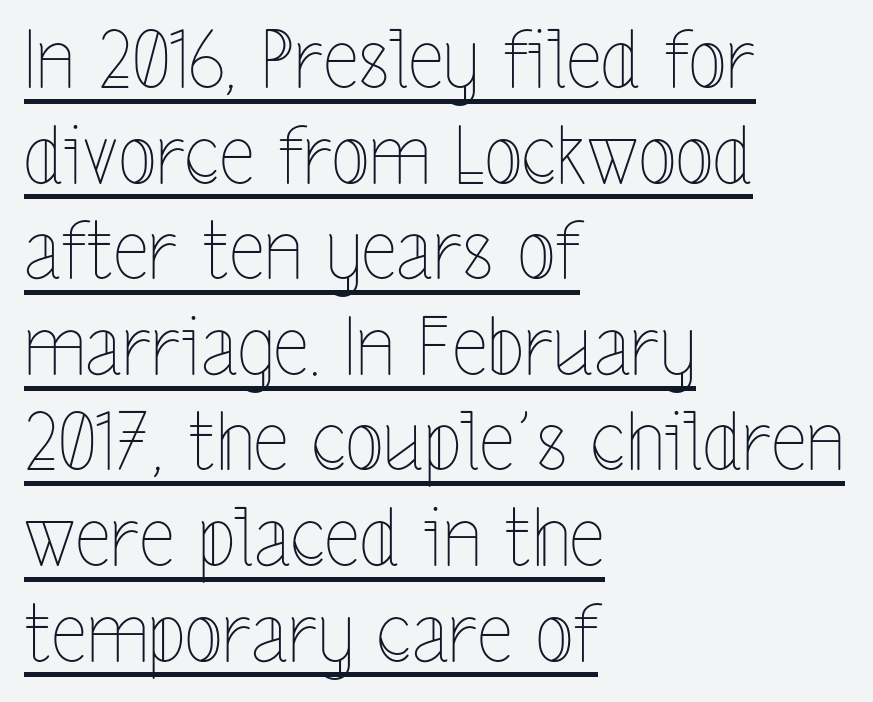
Summary of weight: not heavy and not bold. Unlike italic type, these characters show no tilt at all. This is underlined copy, the kind a proofreader might mark for attention. You could call the tracking neutral — neither tight nor loose. These lines are rendered in a variable-pitch font.
